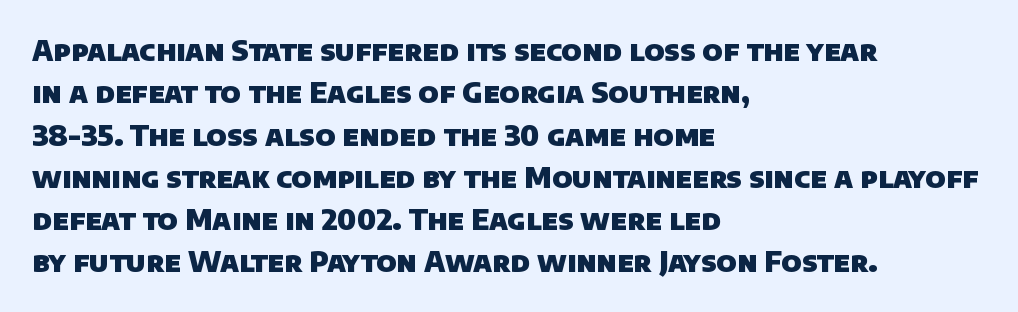
The image shows 28 px heavy sans-serif type; set left-aligned, normal line spacing (1.51x), normal letter spacing, not underlined; low stroke contrast and a large x-height.
